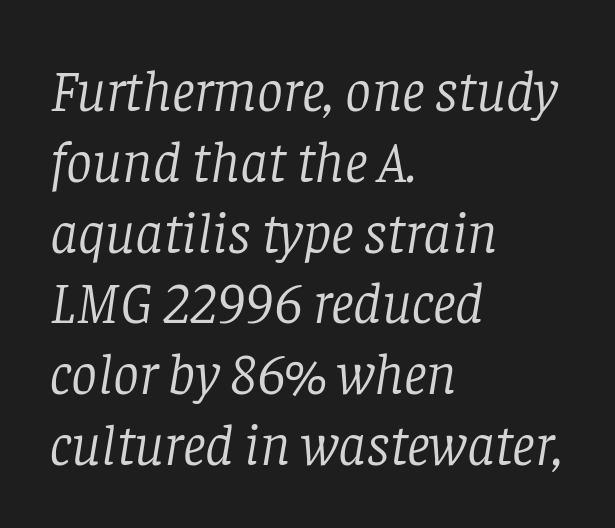
Q: Is the text bold? A: No.
Q: Is the text italic (slanted)? A: Yes, it leans right by about 8 degrees.
Q: Is the typeface a serif or a sans-serif typeface? A: Serif.
Q: Is the text underlined? A: No.
Q: How is the paragraph aligned? A: Left-aligned.
Q: Is the spacing between letters normal or unusually wide? A: Normal.
Q: Width (condensed, normal, or wide)? A: Normal.
Q: Stroke contrast? A: Low.
Q: x-height? A: Large.
Q: Monospaced? A: No.
